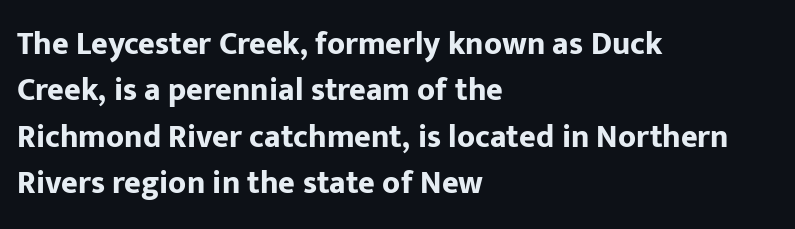
{"serif": "no", "italic": "no", "bold": "yes", "weight": "bold", "width": "normal", "stroke_contrast": "low", "x_height": "medium", "monospaced": "no", "underline": "no", "align": "left", "line_spacing": "normal", "line_spacing_ratio": 1.45, "letter_spacing": "normal", "letter_spacing_em": 0.0, "glyph_px": 32}
